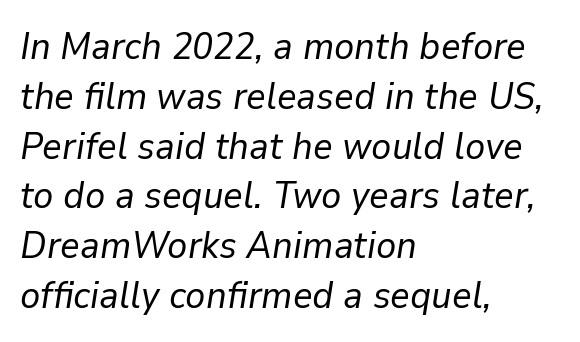
{"italic": "yes", "lean": "right", "slant_degrees": 9, "bold": "no", "weight": "regular", "width": "normal", "stroke_contrast": "low", "x_height": "medium", "monospaced": "no", "underline": "no", "align": "left", "line_spacing": "normal", "line_spacing_ratio": 1.31, "letter_spacing": "normal", "letter_spacing_em": 0.0, "glyph_px": 38}
